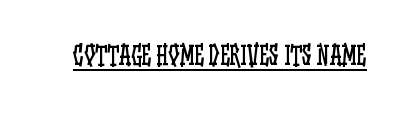
Q: Is the text bold? A: No.
Q: Is the text italic (slanted)? A: No, it is upright.
Q: Is the text underlined? A: Yes.
Q: Is the spacing between letters normal or unusually wide? A: Normal.
